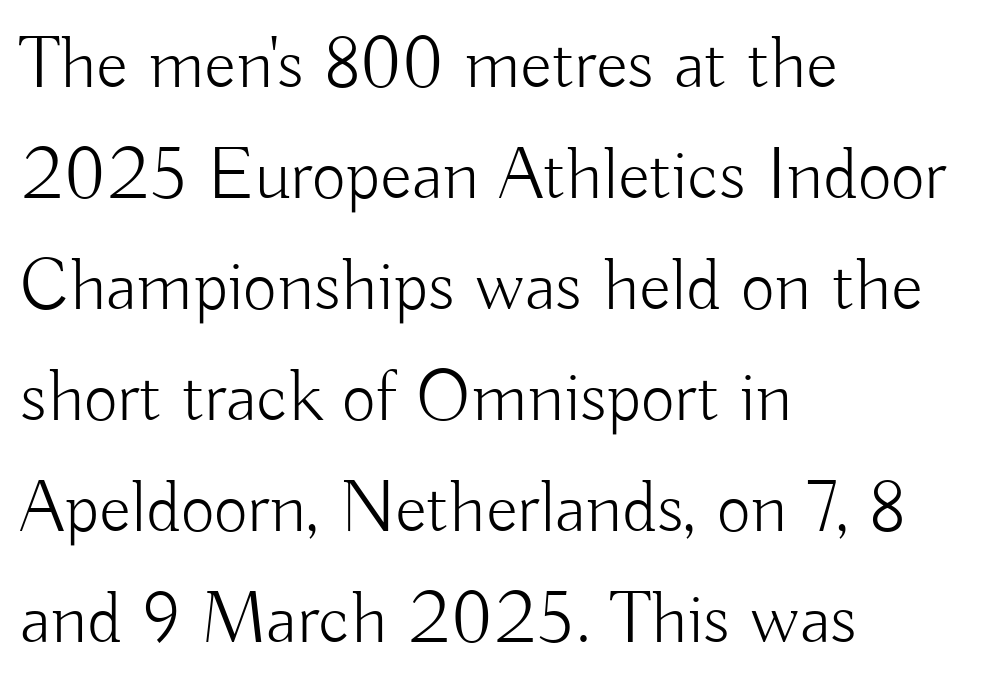
Layout note: lines flush left. Tracking here is standard; glyphs follow each other at the usual distance. The passage shown is typeset with a sans-serif family. Descenders hang freely into open space. Each letter keeps its own natural width here, so spacing adapts to shape. No italicization has been applied; the sample stays upright.
